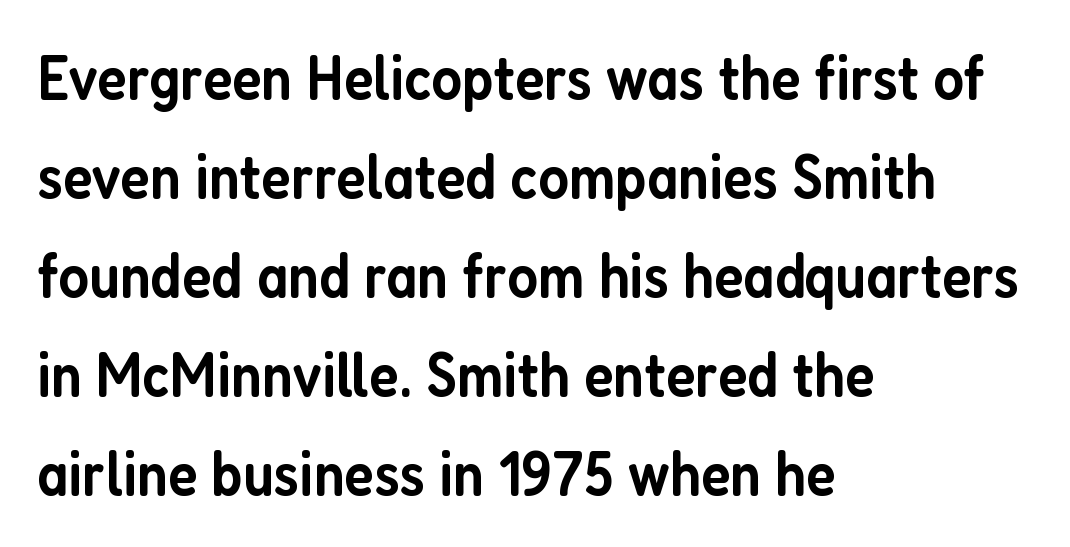
{"serif": "no", "italic": "no", "bold": "semi", "weight": "semibold", "width": "condensed", "stroke_contrast": "low", "x_height": "medium", "monospaced": "no", "underline": "no", "align": "left", "line_spacing": "normal", "line_spacing_ratio": 1.57, "letter_spacing": "normal", "letter_spacing_em": 0.0, "glyph_px": 63}
